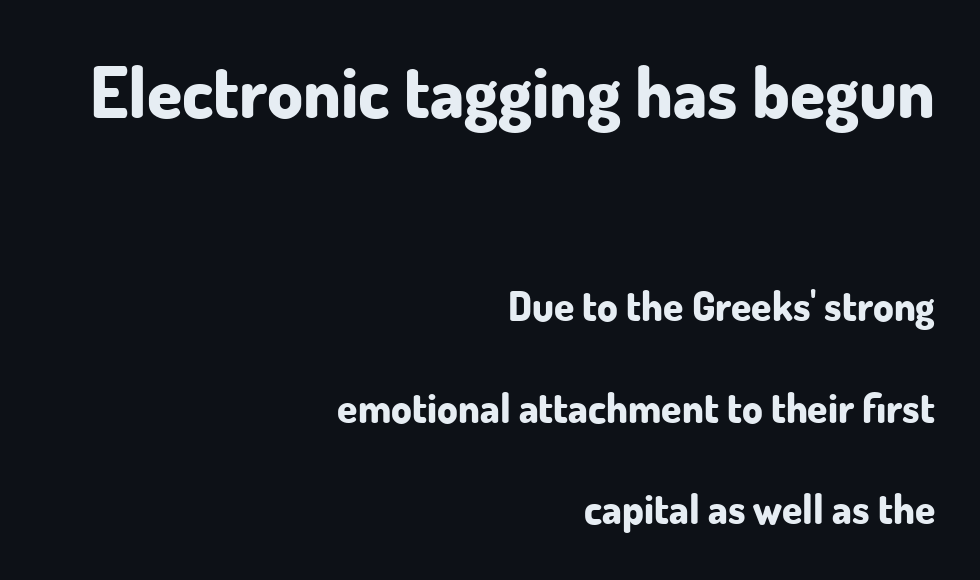
{"serif": "no", "italic": "no", "bold": "yes", "weight": "bold", "width": "normal", "stroke_contrast": "low", "x_height": "small", "monospaced": "no", "underline": "no", "align": "right", "line_spacing": "loose", "line_spacing_ratio": 2.48, "letter_spacing": "normal", "letter_spacing_em": 0.0, "larger_block": "first", "size_ratio": 1.73, "glyph_px": 71}
